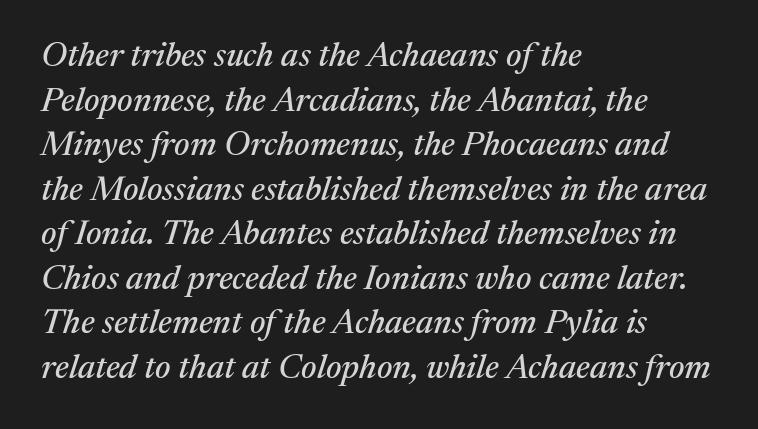
{"serif": "yes", "italic": "yes", "lean": "right", "slant_degrees": 17, "width": "normal", "stroke_contrast": "medium", "x_height": "medium", "monospaced": "no", "underline": "no", "align": "left", "line_spacing": "normal", "line_spacing_ratio": 1.31, "letter_spacing": "normal", "letter_spacing_em": 0.0, "glyph_px": 34}
